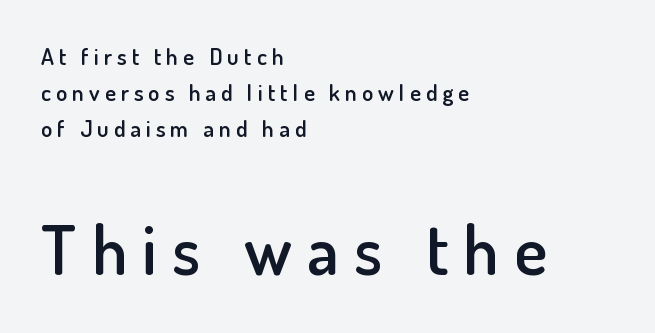
Q: Is the text bold? A: Semi-bold.
Q: Is the text italic (slanted)? A: No, it is upright.
Q: Is the typeface a serif or a sans-serif typeface? A: Sans-serif.
Q: Is the text underlined? A: No.
Q: How is the paragraph aligned? A: Left-aligned.
Q: Is the spacing between letters normal or unusually wide? A: Unusually wide.
Q: Is the spacing between lines tight, normal or loose? A: Normal.
Q: Which block of text is set in a larger size, the first (top) or the second (bottom)? A: The second (bottom) one.
Q: Width (condensed, normal, or wide)? A: Normal.
Q: Stroke contrast? A: Low.
Q: x-height? A: Small.
Q: Monospaced? A: No.
